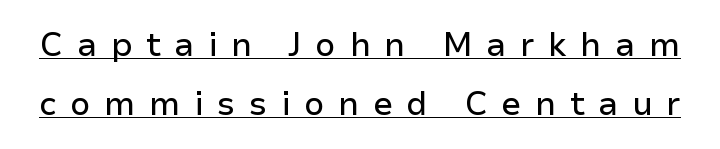
The image shows 33 px sans-serif type, upright; set line spacing 1.78x, unusually wide letter spacing (+0.41 em), underlined; low stroke contrast and a medium x-height.
